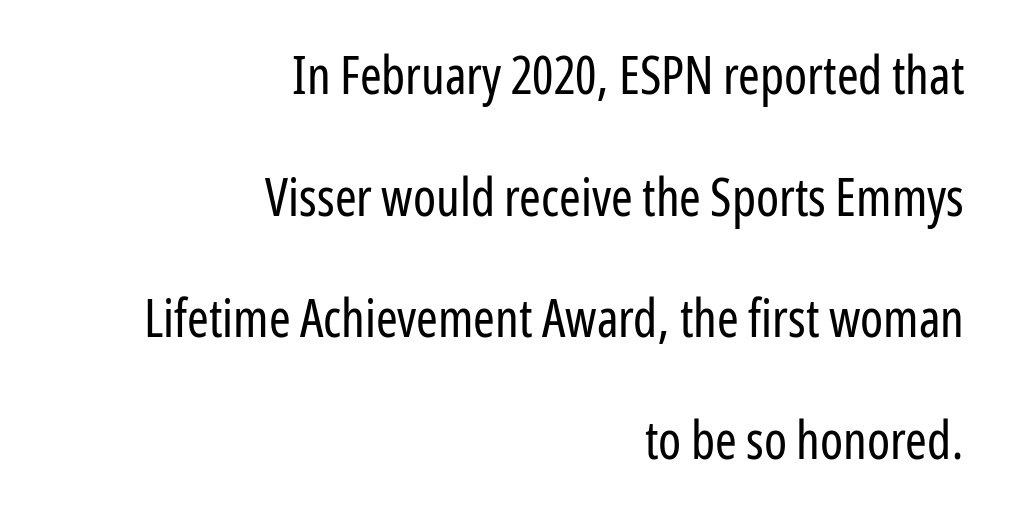
The rendering anchors every line to the right-hand side. Spacing verdict: proportional, widths tailored to each character. The space directly below the letters is spotless. Line spacing here is loose. A typesetter would label this face a sans. Between one letter and the next there's only the usual sliver of space.
